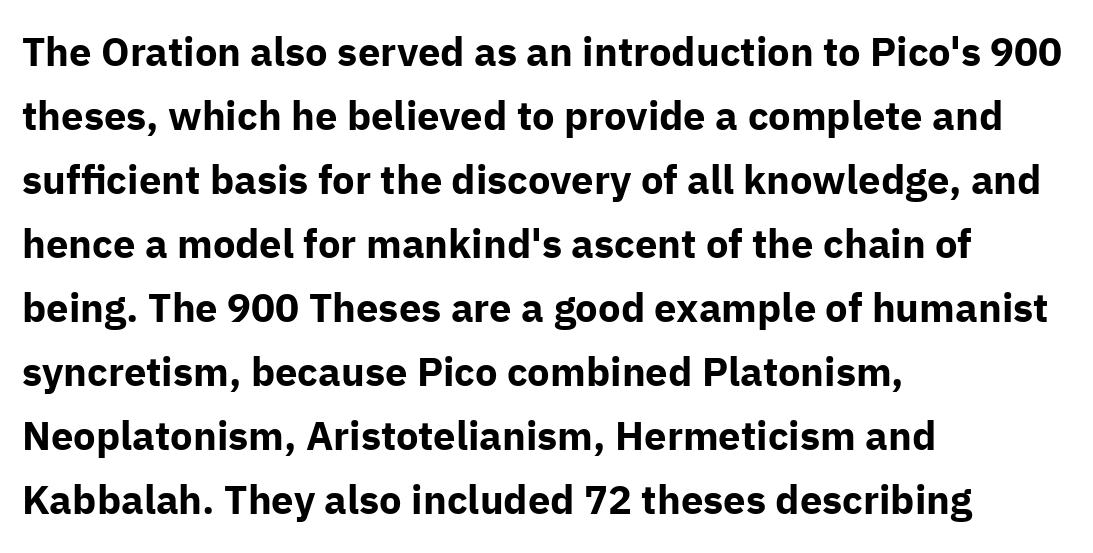
{"serif": "no", "italic": "no", "bold": "yes", "weight": "bold", "width": "normal", "stroke_contrast": "low", "x_height": "medium", "monospaced": "no", "underline": "no", "align": "left", "line_spacing": "normal", "line_spacing_ratio": 1.6, "letter_spacing": "normal", "letter_spacing_em": 0.0, "glyph_px": 40}
